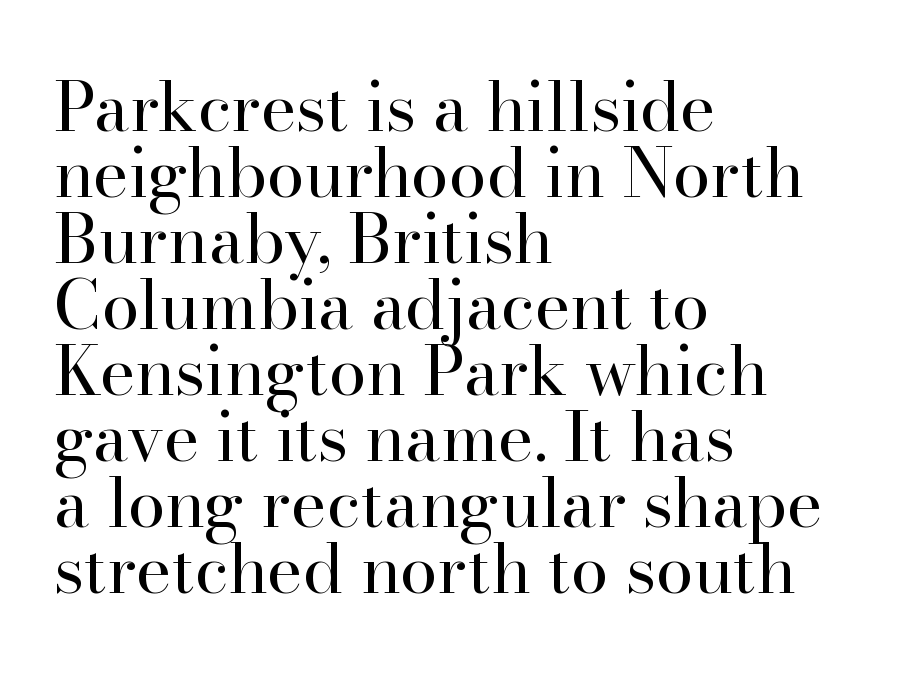
{"serif": "yes", "italic": "no", "bold": "no", "weight": "regular", "width": "normal", "stroke_contrast": "high", "x_height": "small", "monospaced": "no", "underline": "no", "align": "left", "line_spacing": "tight", "line_spacing_ratio": 0.97, "letter_spacing": "normal", "letter_spacing_em": 0.0, "glyph_px": 68}
